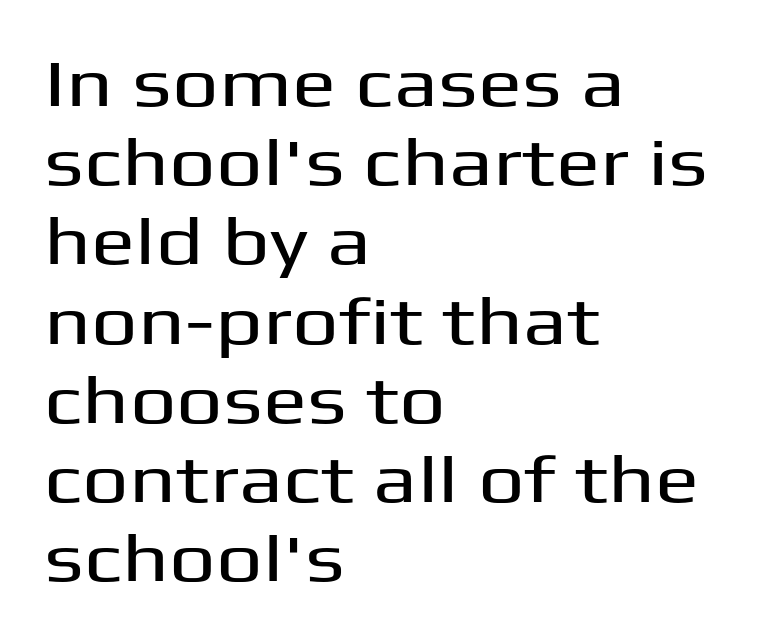
The image shows 66 px wide sans-serif type, upright; set left-aligned, line spacing 1.2x, normal letter spacing, not underlined; medium stroke contrast and a medium x-height.
